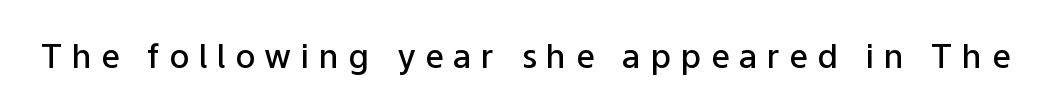
Q: Is the text bold? A: Semi-bold.
Q: Is the text italic (slanted)? A: No, it is upright.
Q: Is the typeface a serif or a sans-serif typeface? A: Sans-serif.
Q: Is the text underlined? A: No.
Q: Is the spacing between letters normal or unusually wide? A: Unusually wide.
Q: Width (condensed, normal, or wide)? A: Normal.
Q: Stroke contrast? A: Low.
Q: x-height? A: Medium.
Q: Monospaced? A: No.
